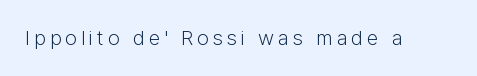
The image shows 21 px text type, upright; set not underlined.
